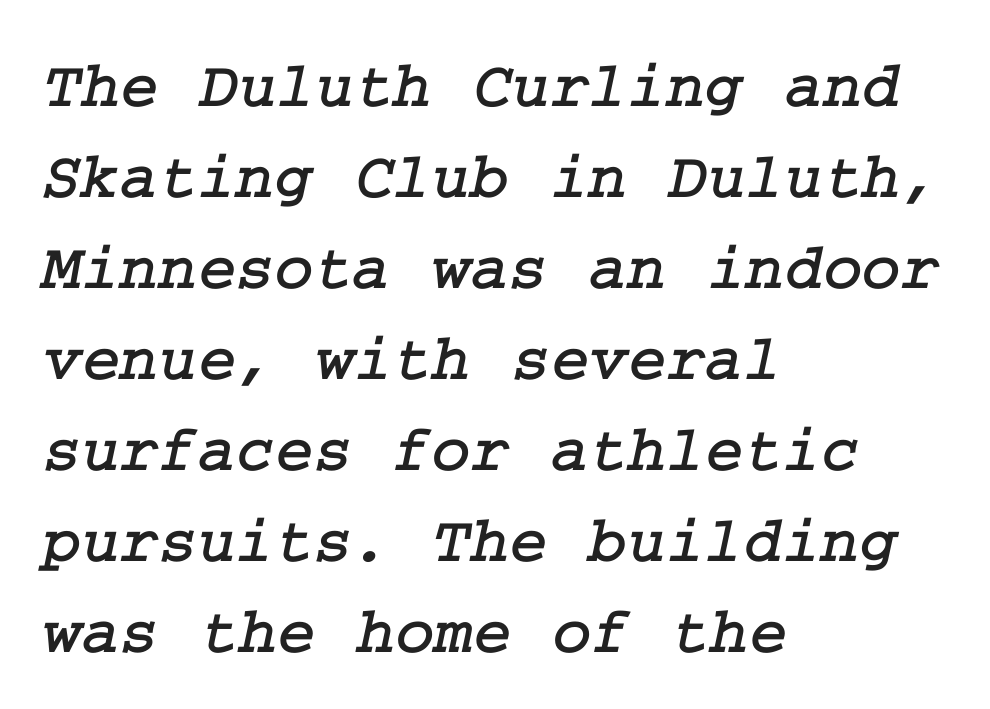
Q: Is the typeface a serif or a sans-serif typeface? A: Serif.
Q: Is the text underlined? A: No.
Q: How is the paragraph aligned? A: Left-aligned.
Q: Is the spacing between letters normal or unusually wide? A: Normal.
Q: Is the spacing between lines tight, normal or loose? A: Normal.
Q: Width (condensed, normal, or wide)? A: Normal.
Q: Stroke contrast? A: Low.
Q: x-height? A: Medium.
